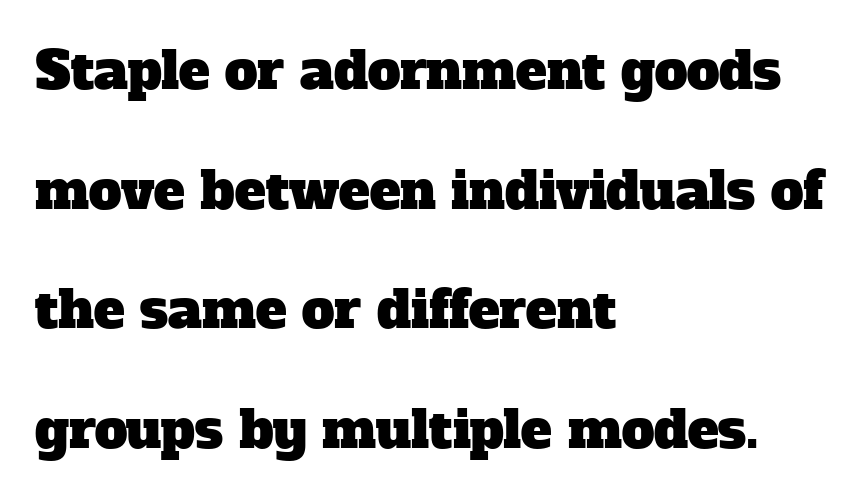
The horizontal fit of the characters is conventional and even. The designer dialed line spacing up above the default. A typesetter would label this face a serif. The face used here is proportionally spaced, like ordinary book or web type. Descenders hang freely into open space.
